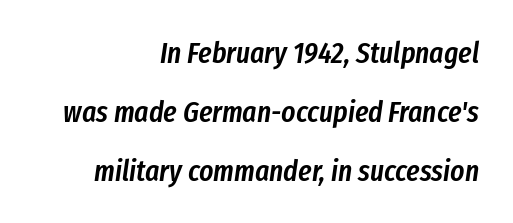
{"italic": "yes", "lean": "right", "slant_degrees": 8, "bold": "semi", "weight": "semibold", "width": "condensed", "stroke_contrast": "low", "x_height": "medium", "monospaced": "no", "underline": "no", "align": "right", "line_spacing": "loose", "line_spacing_ratio": 1.96, "letter_spacing": "normal", "letter_spacing_em": 0.0, "glyph_px": 30}
